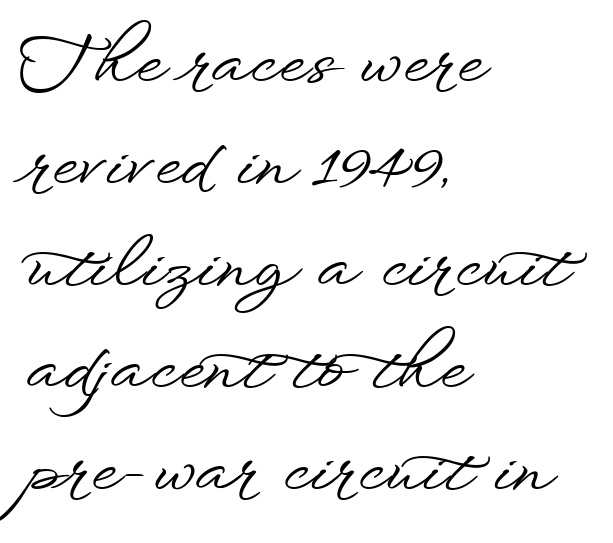
Q: Is the text italic (slanted)? A: Yes.
Q: Is the typeface a serif or a sans-serif typeface? A: Sans-serif.
Q: Is the text underlined? A: No.
Q: How is the paragraph aligned? A: Left-aligned.
Q: Is the spacing between letters normal or unusually wide? A: Normal.
Q: Is the spacing between lines tight, normal or loose? A: Normal.
Q: Width (condensed, normal, or wide)? A: Wide.
Q: Stroke contrast? A: Low.
Q: x-height? A: Small.
Q: Monospaced? A: No.
